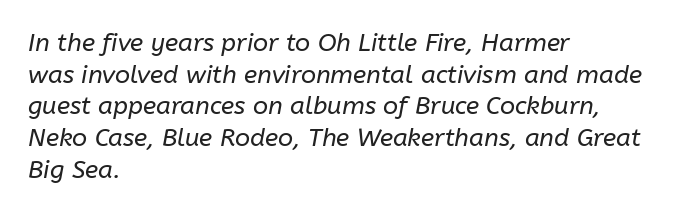
Q: Is the text bold? A: No.
Q: Is the text italic (slanted)? A: Yes, it leans right by about 10 degrees.
Q: Is the text underlined? A: No.
Q: How is the paragraph aligned? A: Left-aligned.
Q: Is the spacing between letters normal or unusually wide? A: Normal.
Q: Is the spacing between lines tight, normal or loose? A: Normal.
